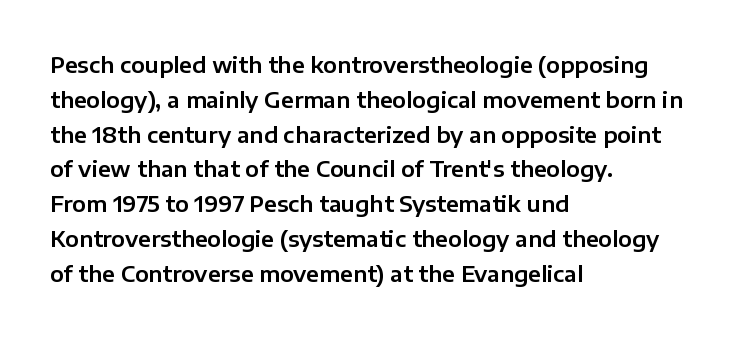
{"italic": "no", "underline": "no", "align": "left", "line_spacing": "normal", "line_spacing_ratio": 1.58, "letter_spacing": "normal", "letter_spacing_em": 0.0, "glyph_px": 22}
